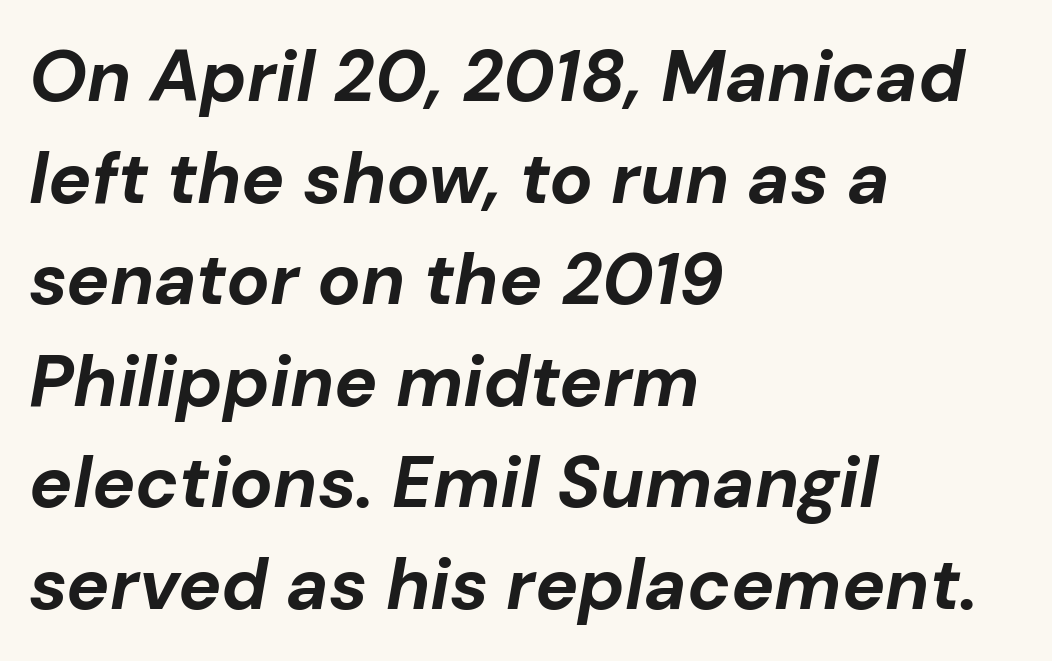
The image shows 72 px bold type, italic (leaning right); set left-aligned, normal line spacing (1.41x), normal letter spacing, not underlined; low stroke contrast and a medium x-height.
